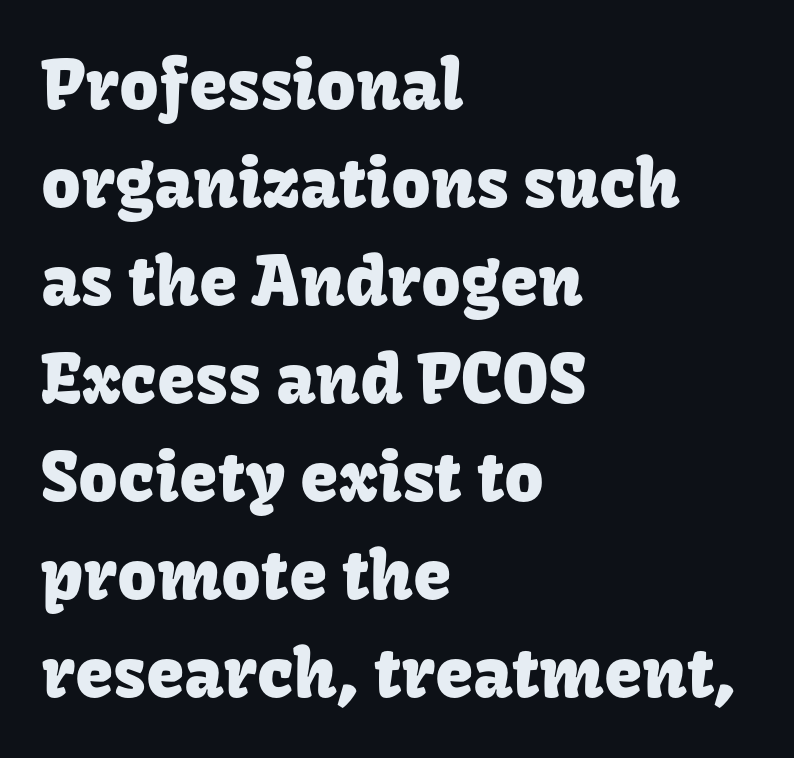
The face used here is proportionally spaced, like ordinary book or web type. Honestly, there is no underline to notice here at all. Line spacing here is normal. Does extra space separate the letters? No, they use regular spacing.
